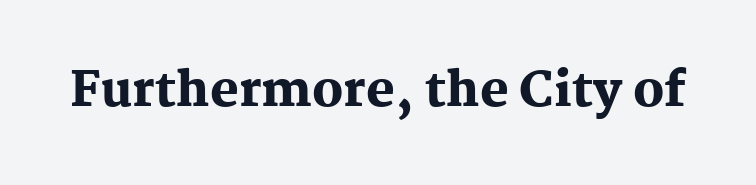
The passage shown is typeset with a serif family. You could not count columns in this text — the font is proportionally spaced. A full-strength bold gives these letters their thick strokes. The typography opts for an upright posture over an oblique one. The string is rendered with underlining switched off.
